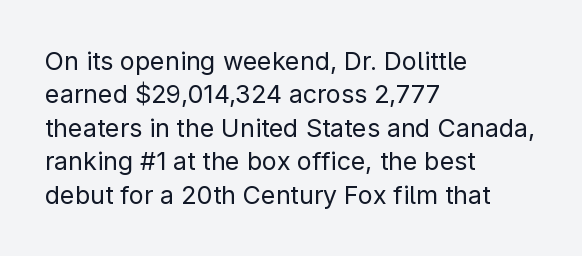
Q: Is the text bold? A: No.
Q: Is the text italic (slanted)? A: No, it is upright.
Q: Is the text underlined? A: No.
Q: How is the paragraph aligned? A: Left-aligned.
Q: Is the spacing between letters normal or unusually wide? A: Normal.
Q: Is the spacing between lines tight, normal or loose? A: Normal.
